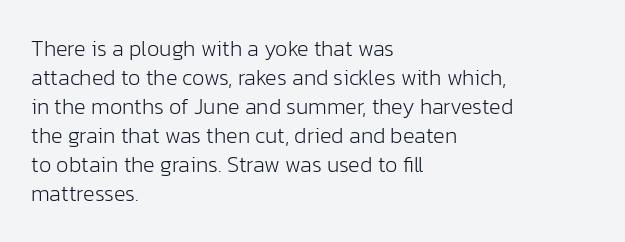
{"italic": "no", "bold": "no", "underline": "no", "align": "left", "line_spacing": "normal", "line_spacing_ratio": 1.32, "letter_spacing": "normal", "letter_spacing_em": 0.0, "glyph_px": 22}
